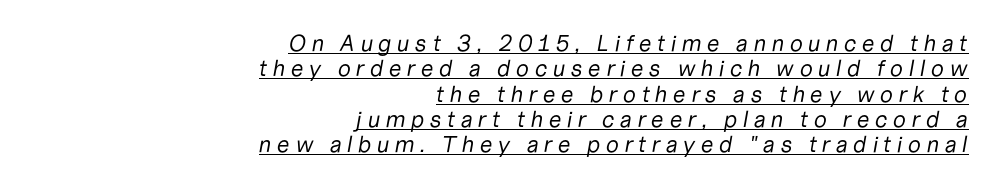
The image shows 23 px text type, italic (leaning right); set right-aligned, tight line spacing (1.1x), unusually wide letter spacing (+0.22 em), underlined.
